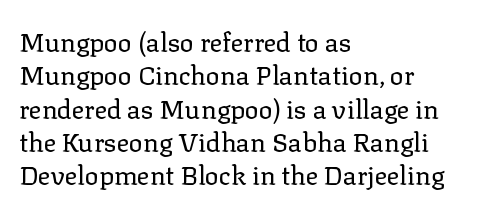
Compared with typical paragraphs, the rows here are spaced about the same. The letters stand straight up with perfectly vertical stems. Short and long lines alike share a common starting point at left. Is the stroke heavy? The answer is a plain regular-or-lighter. In terms of letterspacing, this is plain default setting. Just letters on the line, the space beneath them empty.
